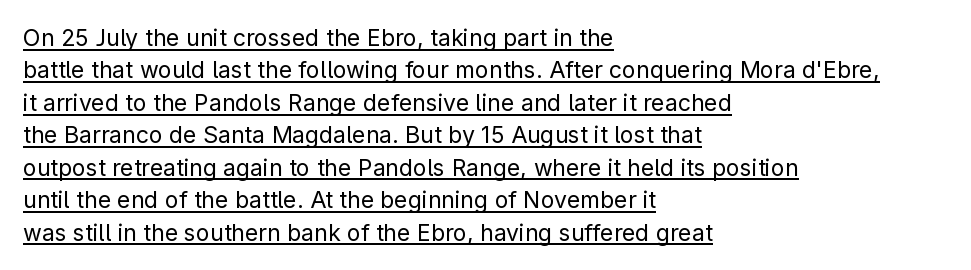
Does extra space separate the letters? No, they use regular spacing. This is underlined copy, the kind a proofreader might mark for attention. Is the block centered? No — it sits flush against the left margin. Style check: upright. Regular leading.
